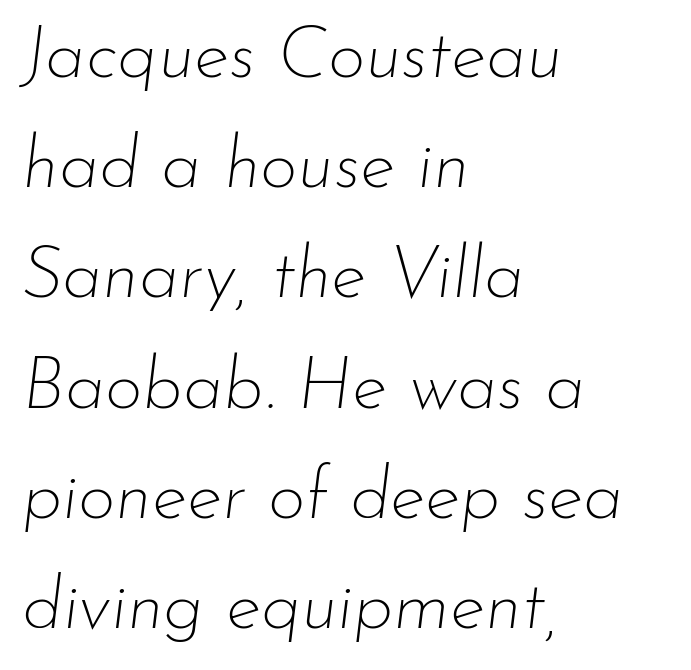
Glyph-to-glyph distance matches everyday printed text. Slanted lettering throughout. Casual observation: everything's shoved over to the left. Glance below the letters and you will spot only blank space. Successive baselines arrive at the customary interval.
